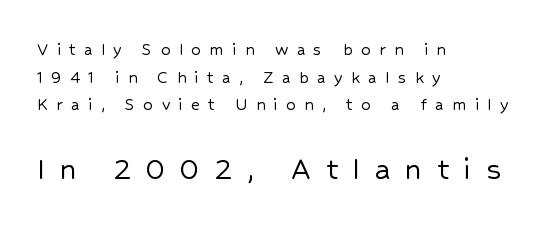
Looks like regular typesetting: each glyph gets only the width it needs. You get the small type first, then a jump to larger type. The lines sit at an ordinary, default distance from one another. Is there any slant? The stems are plumb. The passage is arranged the way most books set body copy — flush left. The designer went with a sans here, leaving each stem footless.
